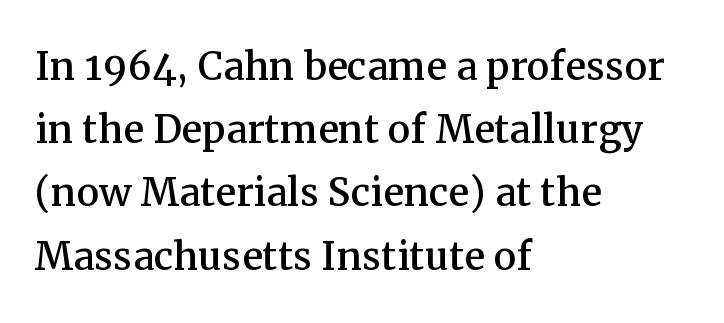
Q: Is the text italic (slanted)? A: No, it is upright.
Q: Is the typeface a serif or a sans-serif typeface? A: Serif.
Q: Is the text underlined? A: No.
Q: How is the paragraph aligned? A: Left-aligned.
Q: Is the spacing between letters normal or unusually wide? A: Normal.
Q: Width (condensed, normal, or wide)? A: Normal.
Q: Stroke contrast? A: Medium.
Q: x-height? A: Medium.
Q: Monospaced? A: No.
